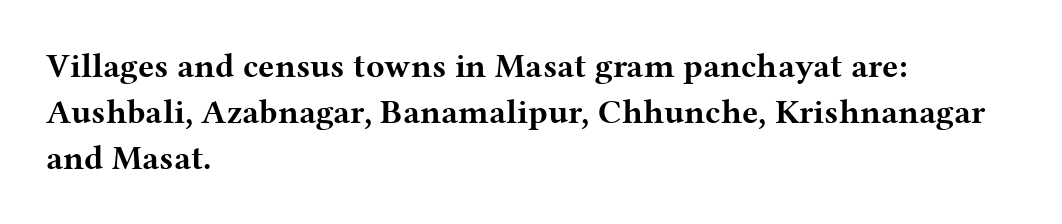
{"serif": "yes", "italic": "no", "bold": "yes", "weight": "bold", "width": "wide", "stroke_contrast": "medium", "x_height": "medium", "monospaced": "no", "underline": "no", "align": "left", "line_spacing": "normal", "line_spacing_ratio": 1.35, "letter_spacing": "normal", "letter_spacing_em": 0.0, "glyph_px": 34}
